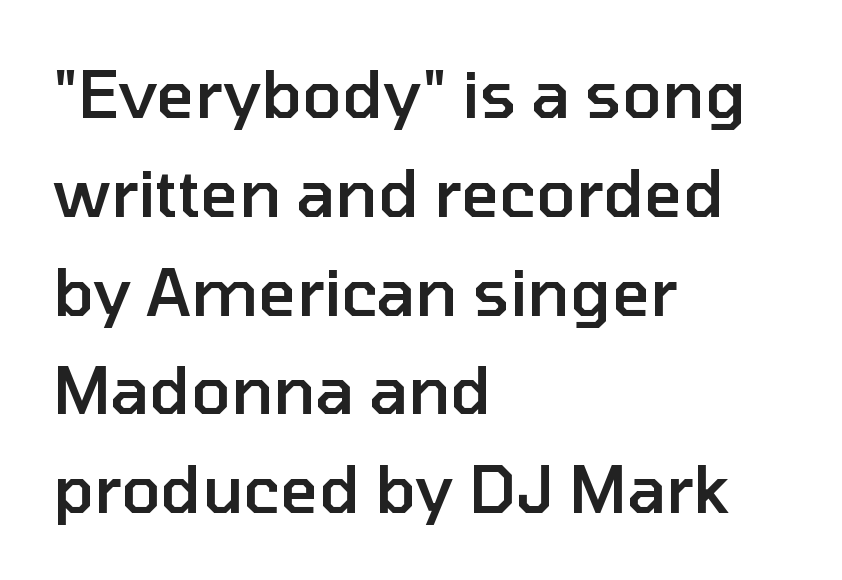
The image shows 65 px semibold sans-serif type, upright; set left-aligned, normal line spacing (1.52x), normal letter spacing, not underlined; low stroke contrast and a medium x-height.
